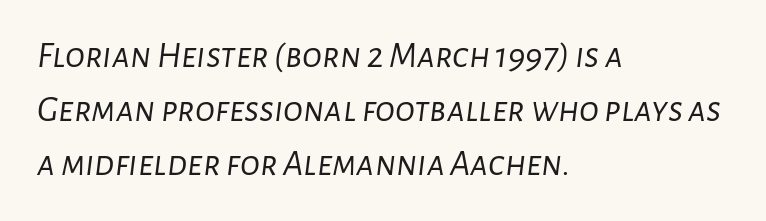
Q: Is the text bold? A: No.
Q: Is the text italic (slanted)? A: Yes, it leans right by about 7 degrees.
Q: Is the text underlined? A: No.
Q: How is the paragraph aligned? A: Left-aligned.
Q: Is the spacing between letters normal or unusually wide? A: Normal.
Q: Is the spacing between lines tight, normal or loose? A: Normal.
Q: Width (condensed, normal, or wide)? A: Normal.
Q: Stroke contrast? A: Low.
Q: x-height? A: Medium.
Q: Monospaced? A: No.
